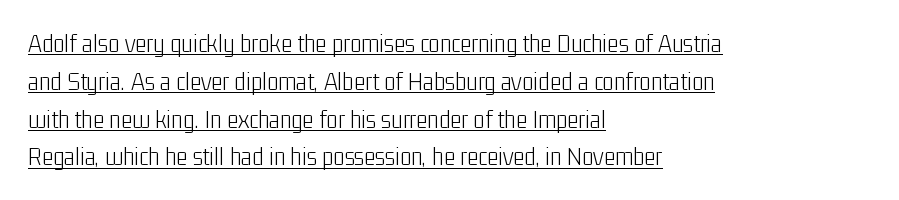
{"italic": "no", "bold": "no", "underline": "yes", "align": "left", "line_spacing": "normal", "line_spacing_ratio": 1.4, "letter_spacing": "normal", "letter_spacing_em": 0.0, "glyph_px": 27}
